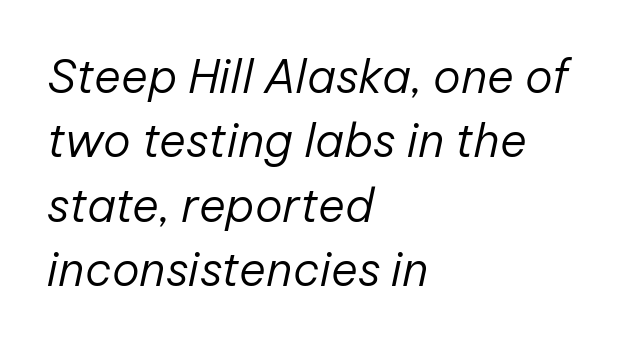
{"italic": "yes", "lean": "right", "slant_degrees": 12, "bold": "no", "weight": "regular", "width": "normal", "stroke_contrast": "low", "x_height": "medium", "monospaced": "no", "underline": "no", "align": "left", "line_spacing": "normal", "line_spacing_ratio": 1.4, "letter_spacing": "normal", "letter_spacing_em": 0.0, "glyph_px": 46}
